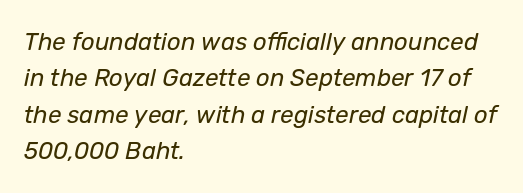
The image shows 24 px text type, italic (leaning right); set left-aligned, normal line spacing (1.52x), normal letter spacing, not underlined.
